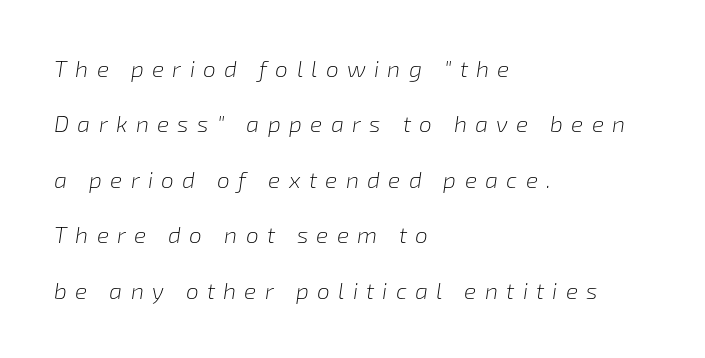
Q: Is the text bold? A: No.
Q: Is the text italic (slanted)? A: Yes, it leans right by about 8 degrees.
Q: Is the text underlined? A: No.
Q: How is the paragraph aligned? A: Left-aligned.
Q: Is the spacing between letters normal or unusually wide? A: Unusually wide.
Q: Is the spacing between lines tight, normal or loose? A: Loose.
